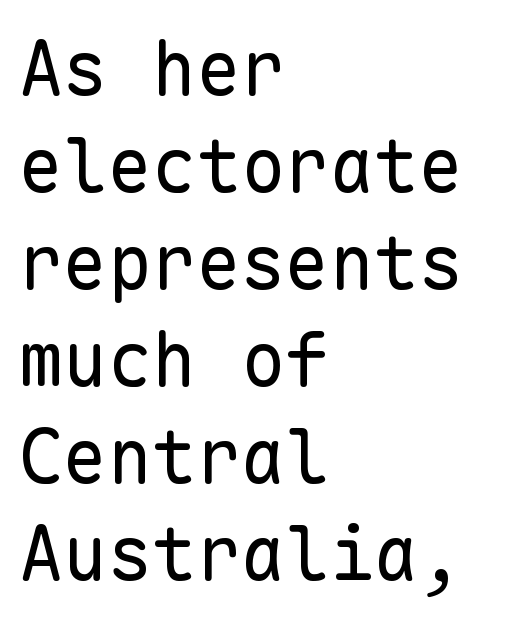
The image shows 74 px regular-weight sans-serif type, upright, monospaced; set left-aligned, normal line spacing (1.31x), normal letter spacing, not underlined; low stroke contrast and a medium x-height.
